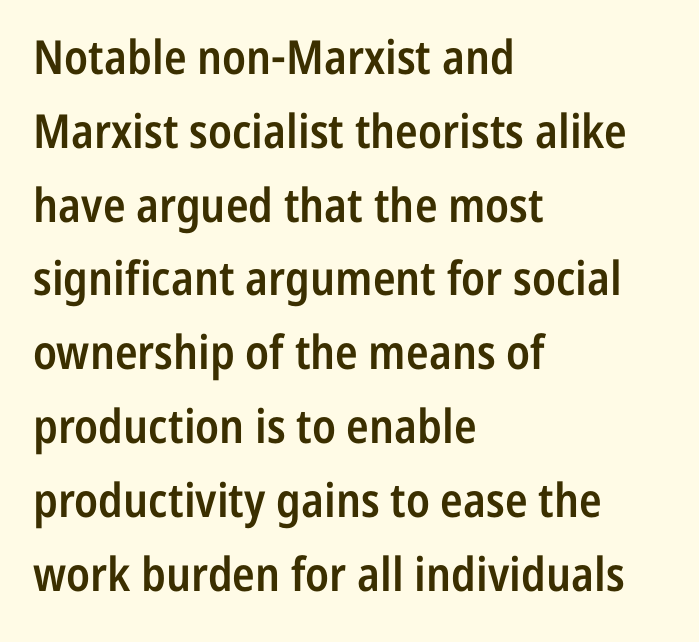
{"serif": "no", "italic": "no", "bold": "semi", "weight": "semibold", "width": "condensed", "stroke_contrast": "low", "x_height": "medium", "monospaced": "no", "underline": "no", "align": "left", "line_spacing": "normal", "line_spacing_ratio": 1.57, "letter_spacing": "normal", "letter_spacing_em": 0.0, "glyph_px": 47}
